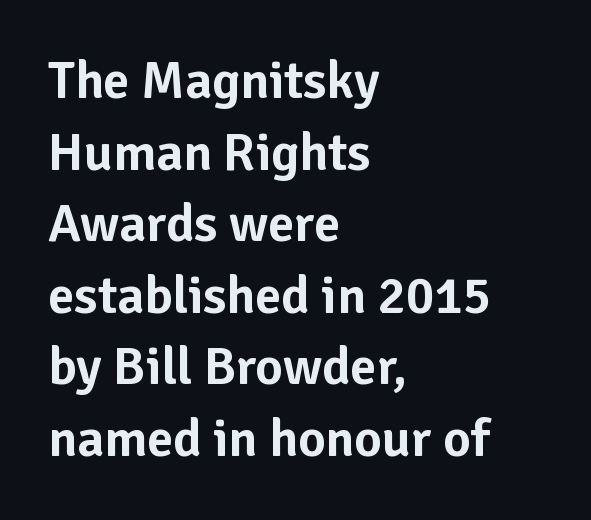
{"serif": "no", "italic": "no", "width": "normal", "stroke_contrast": "low", "x_height": "medium", "monospaced": "no", "underline": "no", "align": "left", "line_spacing": "normal", "line_spacing_ratio": 1.35, "letter_spacing": "normal", "letter_spacing_em": 0.0, "glyph_px": 53}
